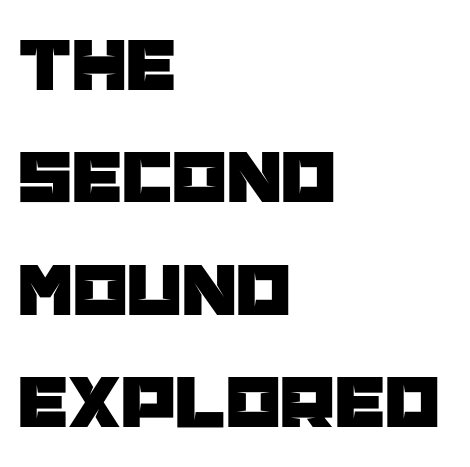
{"serif": "no", "italic": "no", "width": "normal", "stroke_contrast": "low", "x_height": "large", "monospaced": "no", "underline": "no", "align": "left", "line_spacing": "normal", "line_spacing_ratio": 1.44, "letter_spacing": "normal", "letter_spacing_em": 0.0, "glyph_px": 78}
